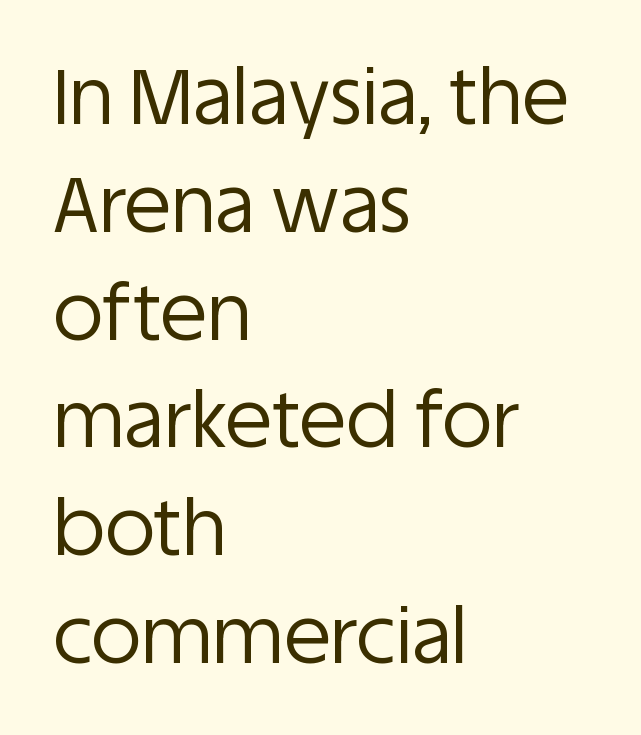
{"serif": "no", "italic": "no", "bold": "no", "weight": "regular", "width": "normal", "stroke_contrast": "low", "x_height": "large", "monospaced": "no", "underline": "no", "align": "left", "line_spacing": "normal", "line_spacing_ratio": 1.4, "letter_spacing": "normal", "letter_spacing_em": 0.0, "glyph_px": 77}
